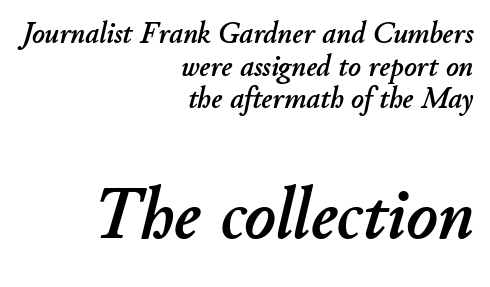
Q: Is the text italic (slanted)? A: Yes, it leans right by about 11 degrees.
Q: Is the text underlined? A: No.
Q: How is the paragraph aligned? A: Right-aligned.
Q: Is the spacing between letters normal or unusually wide? A: Normal.
Q: Is the spacing between lines tight, normal or loose? A: Tight.
Q: Which block of text is set in a larger size, the first (top) or the second (bottom)? A: The second (bottom) one.
Q: Width (condensed, normal, or wide)? A: Normal.
Q: Stroke contrast? A: Low.
Q: x-height? A: Small.
Q: Monospaced? A: No.
